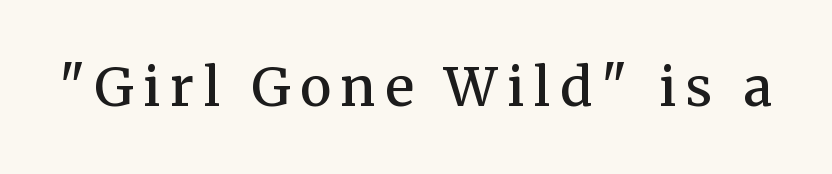
Q: Is the text bold? A: Semi-bold.
Q: Is the text italic (slanted)? A: No, it is upright.
Q: Is the typeface a serif or a sans-serif typeface? A: Serif.
Q: Is the text underlined? A: No.
Q: Width (condensed, normal, or wide)? A: Normal.
Q: Stroke contrast? A: Medium.
Q: x-height? A: Medium.
Q: Monospaced? A: No.
